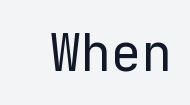
Serif or sans? Sans — the stroke terminals are bare. The letterforms sit shoulder to shoulder at normal distance. Characters remain perfectly vertical along every line. Ink coverage per letter is moderate at most. Rule under the text: the space is simply empty.
